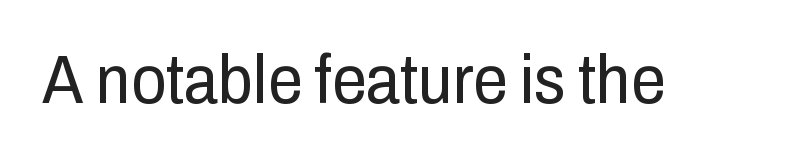
The image shows 69 px regular-weight, condensed sans-serif type, upright; set normal letter spacing, not underlined; low stroke contrast and a medium x-height.
